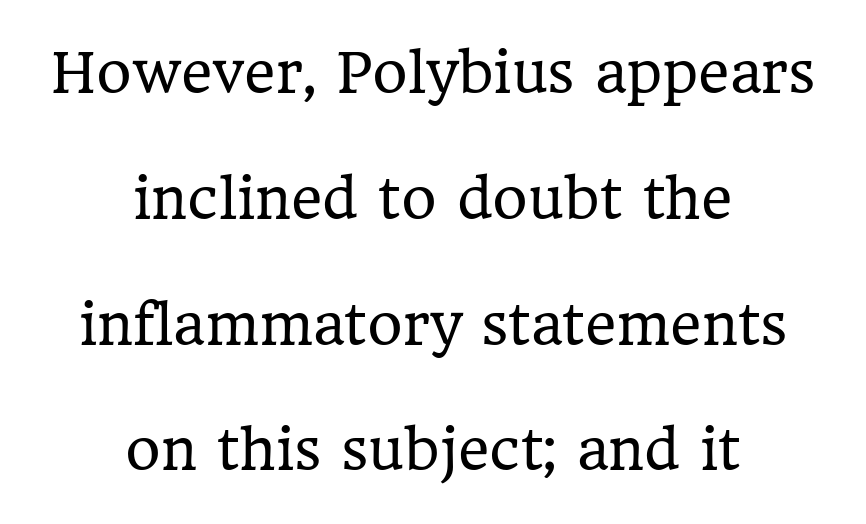
{"serif": "yes", "italic": "no", "bold": "no", "weight": "regular", "width": "normal", "stroke_contrast": "low", "x_height": "medium", "monospaced": "no", "underline": "no", "align": "center", "line_spacing": "loose", "line_spacing_ratio": 2.33, "letter_spacing": "normal", "letter_spacing_em": 0.0, "glyph_px": 54}
